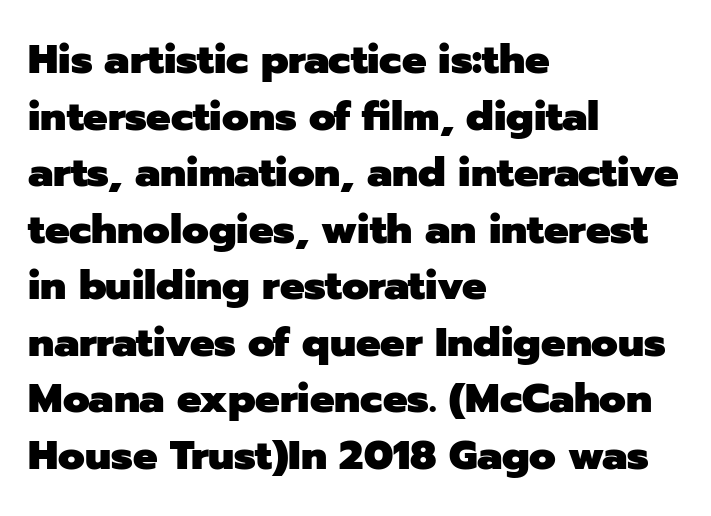
The image shows 41 px heavy sans-serif type, upright; set left-aligned, normal line spacing (1.38x), normal letter spacing, not underlined; low stroke contrast and a medium x-height.
